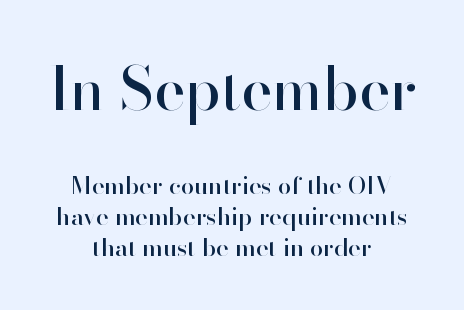
{"serif": "no", "italic": "no", "width": "normal", "stroke_contrast": "high", "x_height": "small", "monospaced": "no", "underline": "no", "align": "center", "line_spacing": "normal", "line_spacing_ratio": 1.3, "letter_spacing": "normal", "letter_spacing_em": 0.0, "larger_block": "first", "size_ratio": 2.46, "glyph_px": 59}
